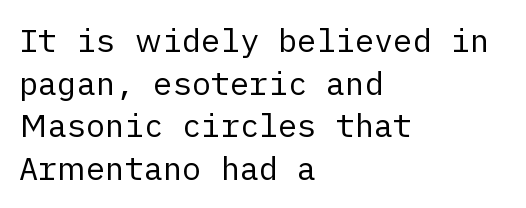
Q: Is the text bold? A: No.
Q: Is the text italic (slanted)? A: No, it is upright.
Q: Is the typeface a serif or a sans-serif typeface? A: Sans-serif.
Q: Is the text underlined? A: No.
Q: How is the paragraph aligned? A: Left-aligned.
Q: Is the spacing between letters normal or unusually wide? A: Normal.
Q: Is the spacing between lines tight, normal or loose? A: Normal.
Q: Width (condensed, normal, or wide)? A: Normal.
Q: Stroke contrast? A: Low.
Q: x-height? A: Medium.
